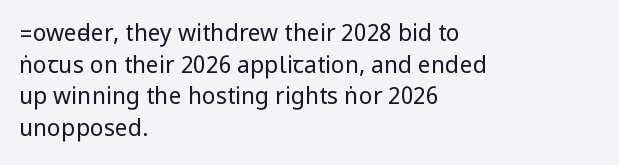
The strokes are not fattened; the text isn't bold. Beneath every word, the page is bare. Every row of glyphs begins at an identical x-position on the left. In terms of posture, this sample is upright.
